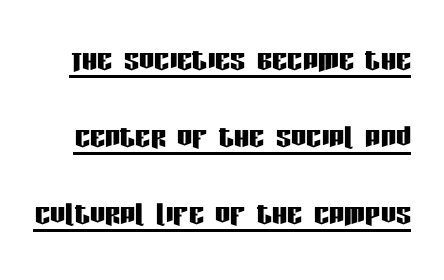
{"serif": "no", "italic": "no", "width": "condensed", "stroke_contrast": "low", "x_height": "large", "monospaced": "no", "underline": "yes", "line_spacing": "loose", "line_spacing_ratio": 2.03, "letter_spacing": "normal", "letter_spacing_em": 0.0, "glyph_px": 38}
